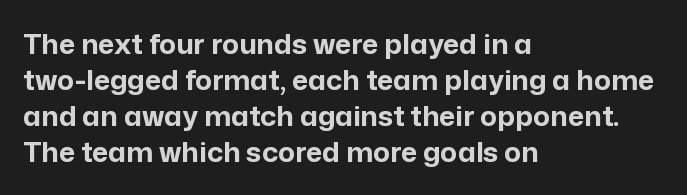
{"serif": "no", "italic": "no", "bold": "yes", "weight": "bold", "width": "normal", "stroke_contrast": "low", "x_height": "medium", "monospaced": "no", "underline": "no", "align": "left", "line_spacing": "normal", "line_spacing_ratio": 1.29, "letter_spacing": "normal", "letter_spacing_em": 0.0, "glyph_px": 28}
